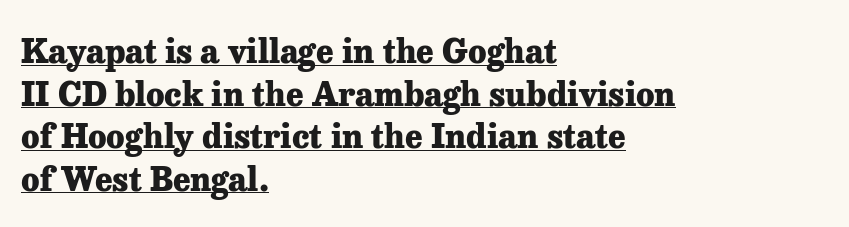
The image shows 33 px heavy serif type, upright; set left-aligned, normal line spacing (1.29x), normal letter spacing, underlined; low stroke contrast and a medium x-height.
